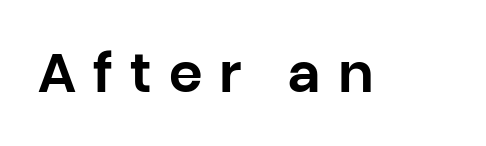
{"serif": "no", "italic": "no", "width": "normal", "stroke_contrast": "low", "x_height": "large", "monospaced": "no", "underline": "no", "letter_spacing": "wide", "letter_spacing_em": 0.32, "glyph_px": 54}
